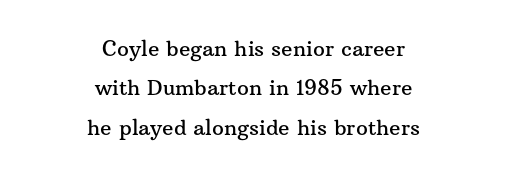
This sample is center-justified, so both line endings float freely. Letters rest on an invisible, unmarked baseline. The type sits square on the baseline with zero lean. Between one letter and the next there's only the usual sliver of space.
